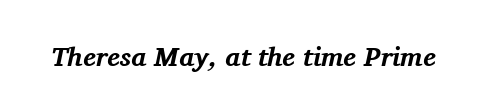
The image shows 27 px bold type, italic (leaning right); set normal letter spacing, not underlined.
